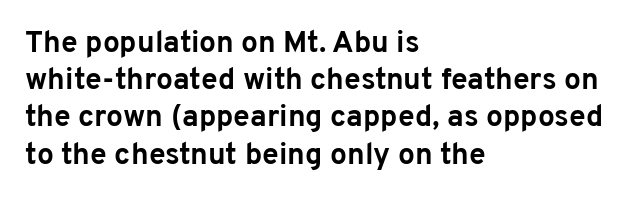
Strong, thick strokes mark this as bold type. You can tell it's not italic because the verticals are truly vertical. Unlike a traditional serif, this face leaves its strokes unadorned. Do the characters align in a grid? No, the font is proportional. Is the letter spacing exaggerated? No — it looks like the ordinary default. Bare-footed words on every line.
